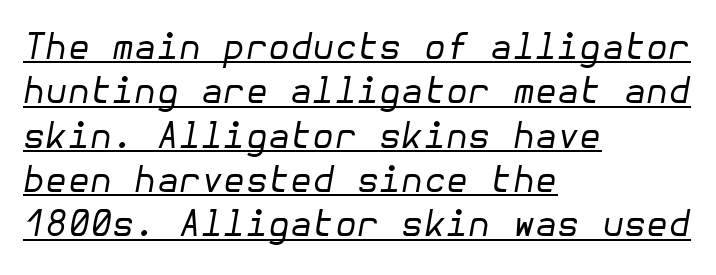
The image shows 36 px regular-weight type, italic (leaning right); set left-aligned, line spacing 1.23x, normal letter spacing, underlined; low stroke contrast and a medium x-height.
